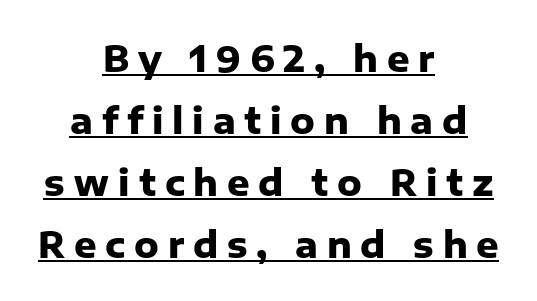
Q: Is the text bold? A: Yes.
Q: Is the text italic (slanted)? A: No, it is upright.
Q: Is the typeface a serif or a sans-serif typeface? A: Sans-serif.
Q: Is the text underlined? A: Yes.
Q: How is the paragraph aligned? A: Centered.
Q: Is the spacing between letters normal or unusually wide? A: Unusually wide.
Q: Width (condensed, normal, or wide)? A: Normal.
Q: Stroke contrast? A: Low.
Q: x-height? A: Medium.
Q: Monospaced? A: No.
